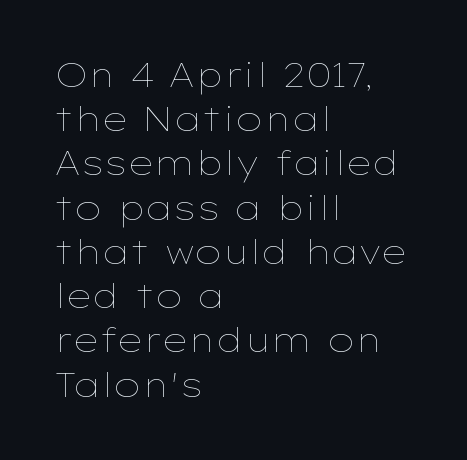
Spacing verdict: proportional, widths tailored to each character. Summary of vertical rhythm: regular, with standard interline spacing. Italic? Not at all — the glyphs are vertical. Honestly, there is no underline to notice here at all. Is the type heavy? It reads as light-to-regular instead. The passage is arranged the way most books set body copy — flush left.
